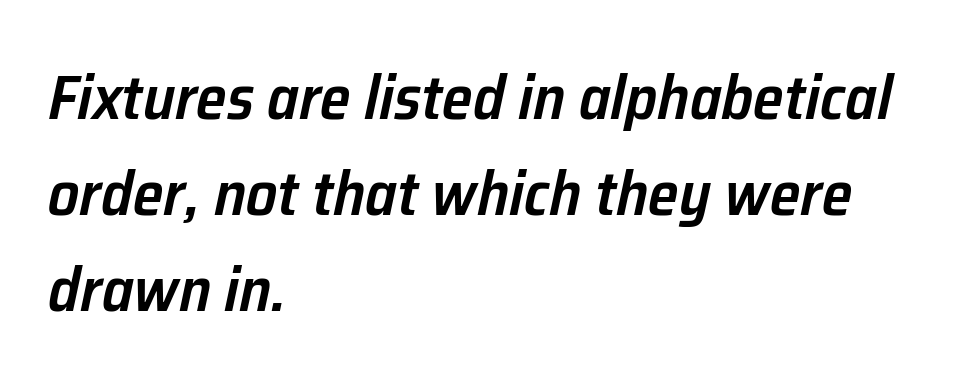
Q: Is the text bold? A: Semi-bold.
Q: Is the text italic (slanted)? A: Yes, it leans right by about 12 degrees.
Q: Is the text underlined? A: No.
Q: How is the paragraph aligned? A: Left-aligned.
Q: Is the spacing between letters normal or unusually wide? A: Normal.
Q: Is the spacing between lines tight, normal or loose? A: Normal.
Q: Width (condensed, normal, or wide)? A: Normal.
Q: Stroke contrast? A: Low.
Q: x-height? A: Medium.
Q: Monospaced? A: No.
